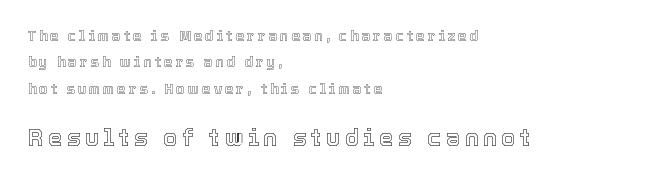
{"italic": "no", "underline": "no", "align": "left", "line_spacing_ratio": 1.88, "letter_spacing": "wide", "letter_spacing_em": 0.2, "larger_block": "second", "size_ratio": 1.64, "glyph_px": 23}
